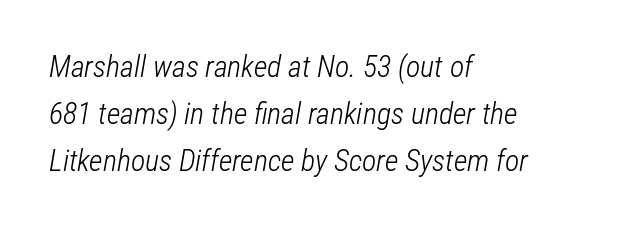
The rows are spaced the way most documents space them. Does extra space separate the letters? No, they use regular spacing. Slant detected: the letters are inclined. Beneath every word, the page is bare. No heavy texture on the line: the type isn't bold.
